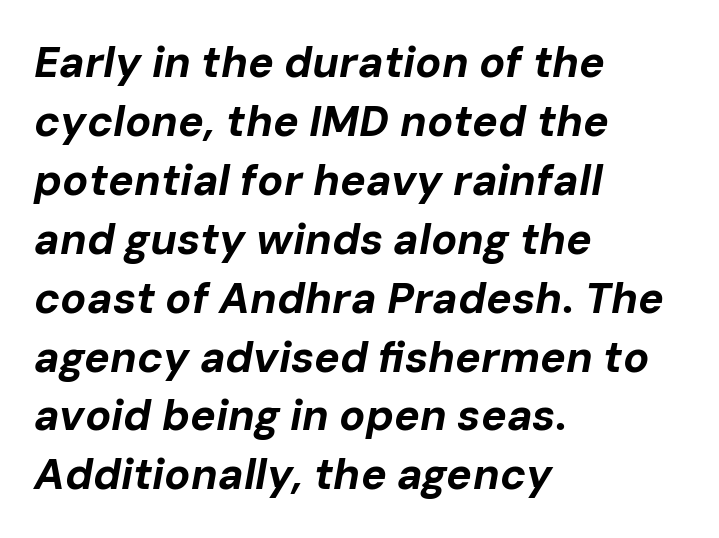
The letters advance in unequal steps, a hallmark of proportional type. Horizontally, the lines are justified to the leading edge only. The line-height multiplier appears to be the usual default. Set as a true bold cut, around the 700 mark. Style check: oblique. Words appear dense and cohesive because spacing is normal.
